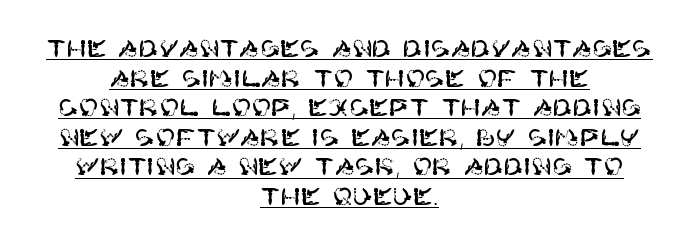
Q: Is the text italic (slanted)? A: No, it is upright.
Q: Is the text underlined? A: Yes.
Q: How is the paragraph aligned? A: Centered.
Q: Is the spacing between letters normal or unusually wide? A: Normal.
